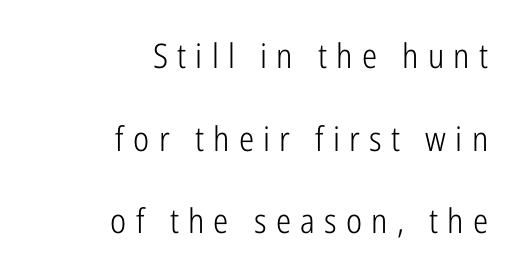
The image shows 34 px light, condensed sans-serif type, upright; set right-aligned, loose line spacing (2.43x), unusually wide letter spacing (+0.27 em), not underlined; low stroke contrast and a medium x-height.
